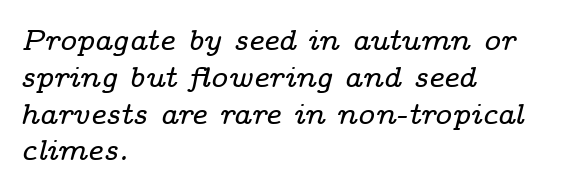
Q: Is the text italic (slanted)? A: Yes, it leans right by about 14 degrees.
Q: Is the typeface a serif or a sans-serif typeface? A: Serif.
Q: Is the text underlined? A: No.
Q: How is the paragraph aligned? A: Left-aligned.
Q: Is the spacing between letters normal or unusually wide? A: Normal.
Q: Is the spacing between lines tight, normal or loose? A: Normal.
Q: Width (condensed, normal, or wide)? A: Wide.
Q: Stroke contrast? A: Low.
Q: x-height? A: Medium.
Q: Monospaced? A: No.
